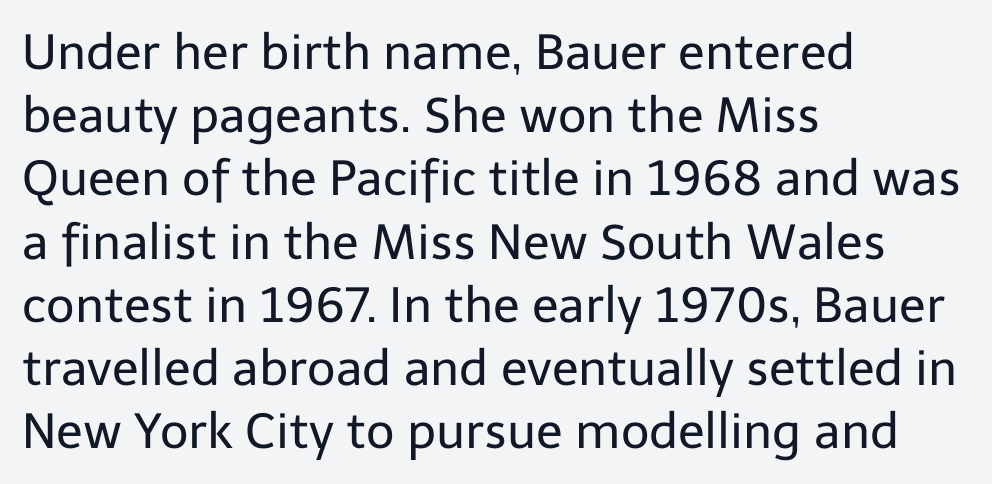
The image shows 49 px regular-weight sans-serif type, upright; set left-aligned, normal line spacing (1.29x), normal letter spacing, not underlined; low stroke contrast and a medium x-height.
